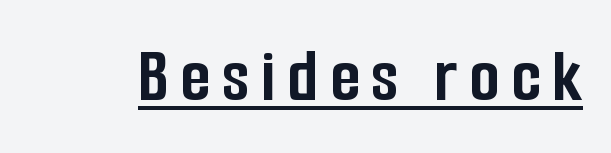
{"serif": "no", "italic": "no", "bold": "yes", "weight": "semibold", "width": "condensed", "stroke_contrast": "low", "x_height": "medium", "monospaced": "no", "underline": "yes", "glyph_px": 78}
